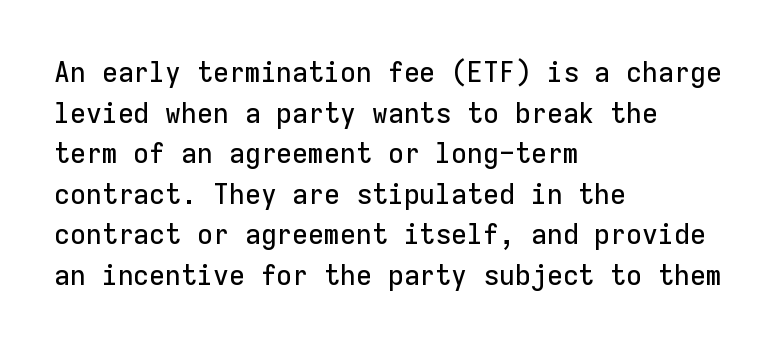
Q: Is the text italic (slanted)? A: No, it is upright.
Q: Is the typeface a serif or a sans-serif typeface? A: Sans-serif.
Q: Is the text underlined? A: No.
Q: How is the paragraph aligned? A: Left-aligned.
Q: Is the spacing between letters normal or unusually wide? A: Normal.
Q: Is the spacing between lines tight, normal or loose? A: Normal.
Q: Width (condensed, normal, or wide)? A: Normal.
Q: Stroke contrast? A: Low.
Q: x-height? A: Medium.
Q: Monospaced? A: Yes.
